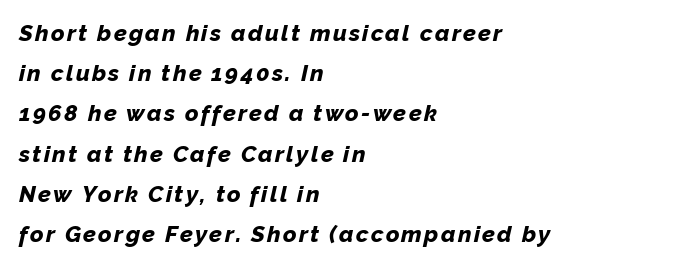
All the whitespace from short lines collects on the right. Thick stems and heavy bowls — unmistakably bold. The glyphs are unaccompanied by any horizontal stroke below them. Slant detected: the letters are inclined.
